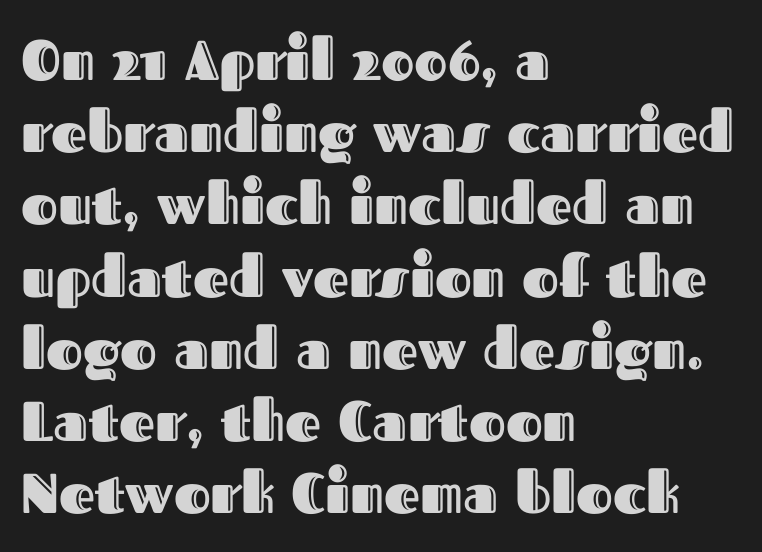
Q: Is the text italic (slanted)? A: No, it is upright.
Q: Is the text underlined? A: No.
Q: How is the paragraph aligned? A: Left-aligned.
Q: Is the spacing between letters normal or unusually wide? A: Normal.
Q: Is the spacing between lines tight, normal or loose? A: Normal.
Q: Width (condensed, normal, or wide)? A: Normal.
Q: x-height? A: Medium.
Q: Monospaced? A: No.
